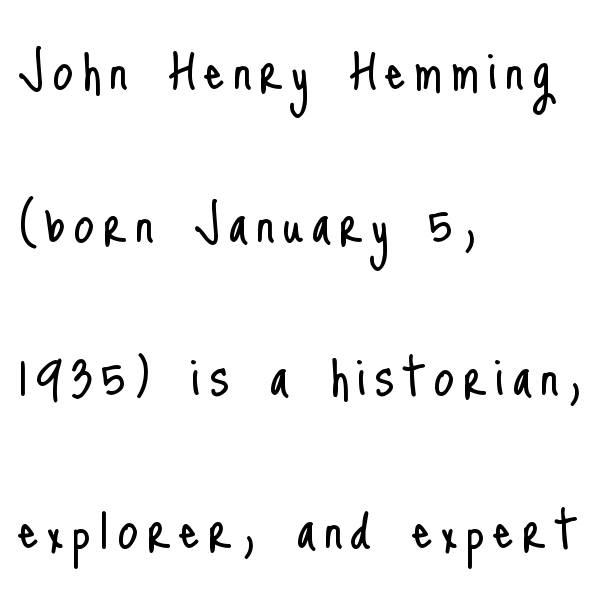
The string is rendered with underlining switched off. The weight tops out at a normal text grade. Upright lettering throughout. Observe the absence of serifs on each vertical stroke in this sample.
